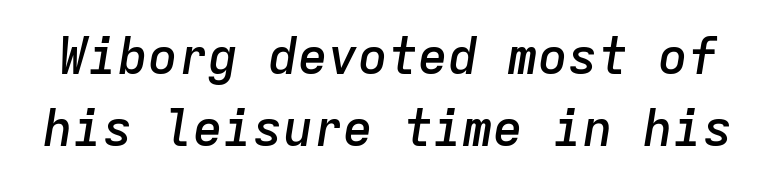
{"italic": "yes", "lean": "right", "slant_degrees": 9, "bold": "semi", "weight": "semibold", "width": "normal", "stroke_contrast": "low", "x_height": "medium", "monospaced": "yes", "underline": "no", "line_spacing": "normal", "line_spacing_ratio": 1.44, "letter_spacing": "normal", "letter_spacing_em": 0.0, "glyph_px": 50}
